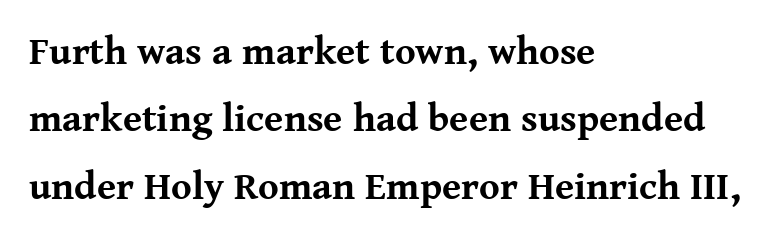
{"serif": "yes", "italic": "no", "bold": "yes", "weight": "bold", "width": "normal", "stroke_contrast": "medium", "x_height": "medium", "monospaced": "no", "underline": "no", "align": "left", "line_spacing_ratio": 1.73, "letter_spacing": "normal", "letter_spacing_em": 0.0, "glyph_px": 39}
